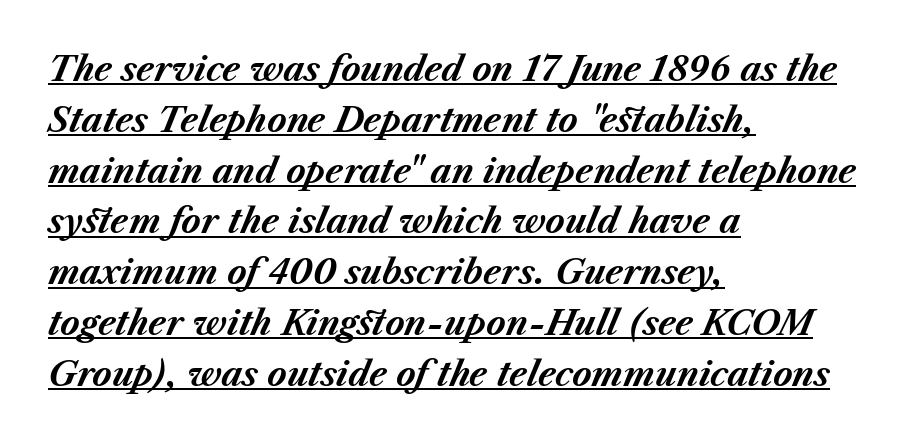
Observe the lean: these are italic letterforms. Every letter is thick-stroked: bold, no question. What decoration does the sample have? An underline. Alignment: flush left.
